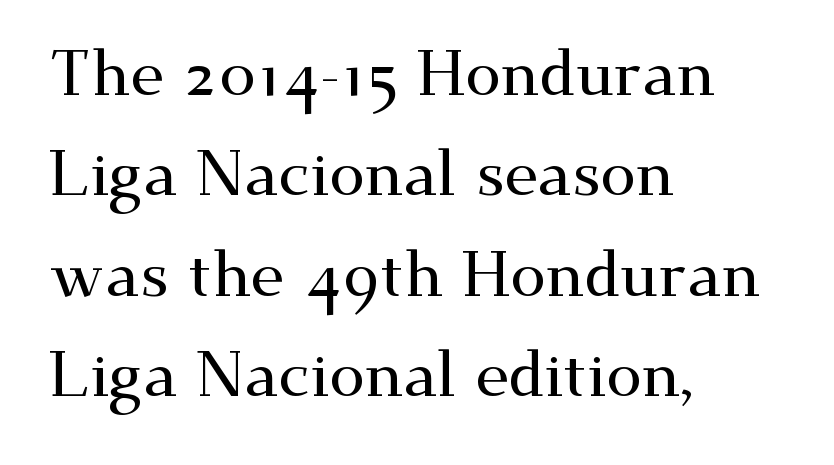
The passage shown is typed in a proportional face where columns would drift. These lines stack with their left ends in a neat column. The type sits square on the baseline with zero lean. This is serif lettering, the kind often seen in printed books. How would I describe the line gaps? Plain and ordinary. Any mark beneath the type? The region is blank.
